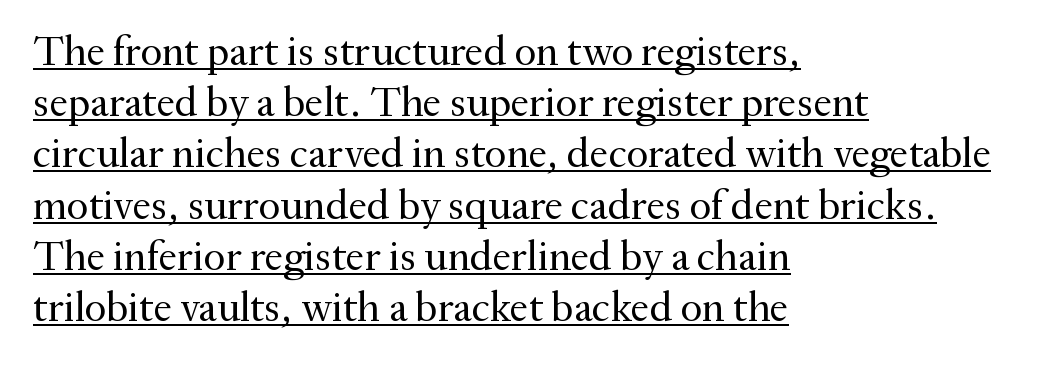
The image shows 42 px regular-weight serif type, upright; set left-aligned, line spacing 1.22x, normal letter spacing, underlined; medium stroke contrast and a small x-height.
